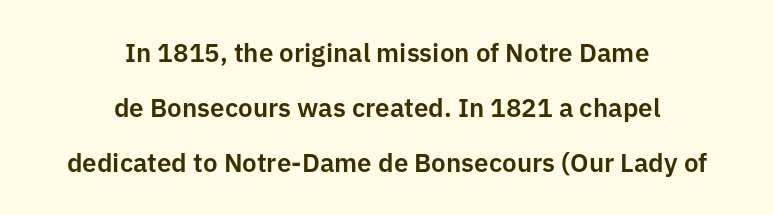
Lines of text with bare space underneath. The designer dialed line spacing up above the default. The face used here is rendered with its standard letterfit. Teacher's note: observe the equal gaps on both sides — that is centered alignment. These lines were composed using upright roman letters.
